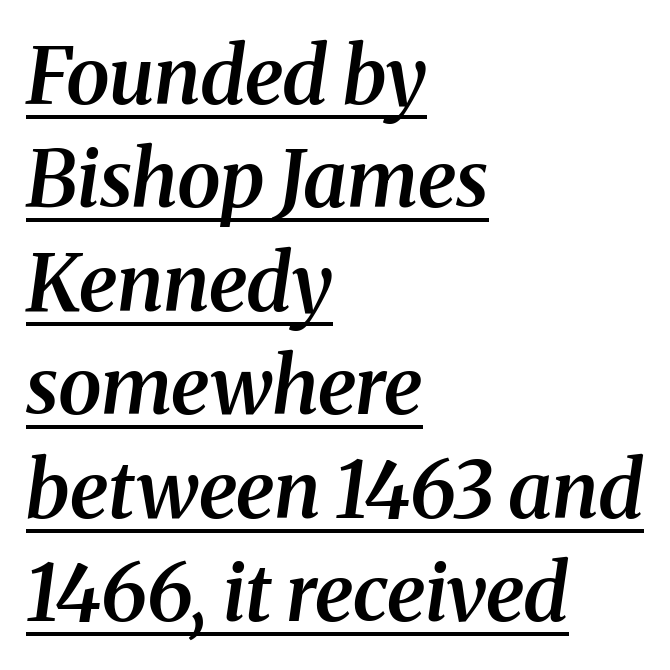
The image shows 79 px semibold serif type, italic (leaning right); set left-aligned, normal line spacing (1.31x), normal letter spacing, underlined; medium stroke contrast and a medium x-height.
